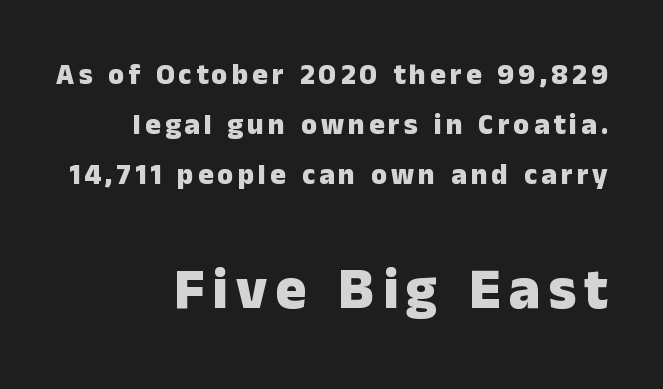
The image shows 58 px heavy sans-serif type, upright; set right-aligned, line spacing 1.72x, not underlined; the second (bottom) block is 2.0x larger; low stroke contrast and a medium x-height.
